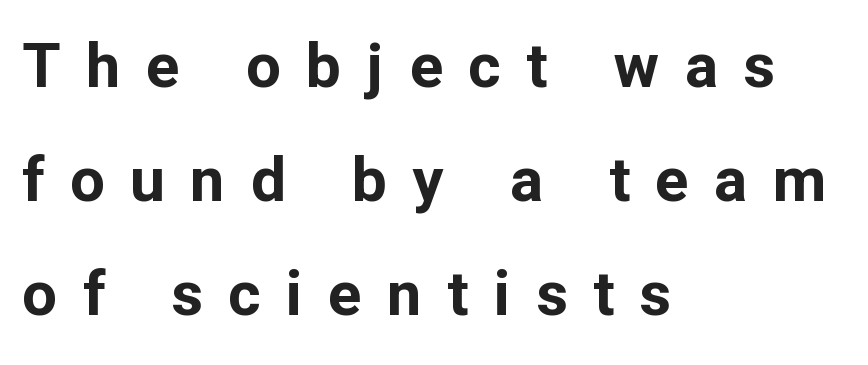
The lines in this sample share a left origin and differ only in where they stop. Does extra space separate the letters? Yes, quite a lot of it. Quick note: not italic, upright. The passage shown is not underscored anywhere.
